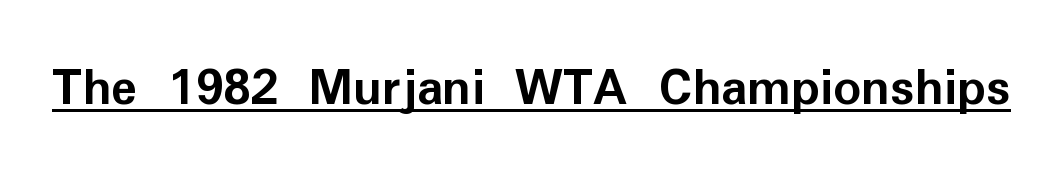
Q: Is the text bold? A: Yes.
Q: Is the text italic (slanted)? A: No, it is upright.
Q: Is the typeface a serif or a sans-serif typeface? A: Sans-serif.
Q: Is the text underlined? A: Yes.
Q: Is the spacing between letters normal or unusually wide? A: Normal.
Q: Width (condensed, normal, or wide)? A: Normal.
Q: Stroke contrast? A: Low.
Q: x-height? A: Medium.
Q: Monospaced? A: No.
